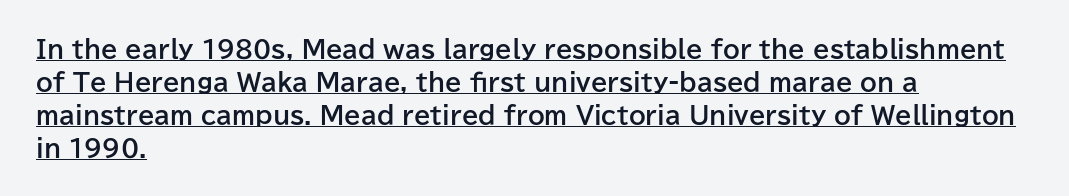
{"italic": "no", "bold": "yes", "underline": "yes", "align": "left", "line_spacing": "normal", "line_spacing_ratio": 1.37, "letter_spacing": "normal", "letter_spacing_em": 0.0, "glyph_px": 24}
